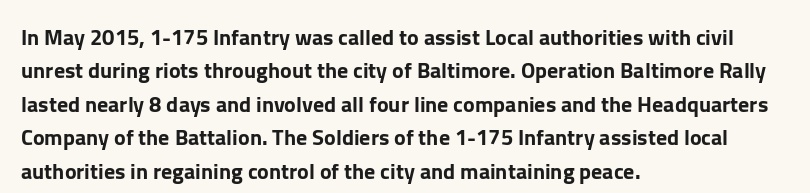
The image shows 22 px text type, upright; set left-aligned, normal line spacing (1.52x), normal letter spacing, not underlined.
